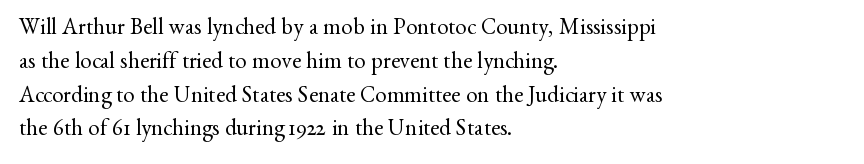
{"italic": "no", "bold": "no", "underline": "no", "align": "left", "line_spacing": "normal", "line_spacing_ratio": 1.47, "letter_spacing": "normal", "letter_spacing_em": 0.0, "glyph_px": 23}
